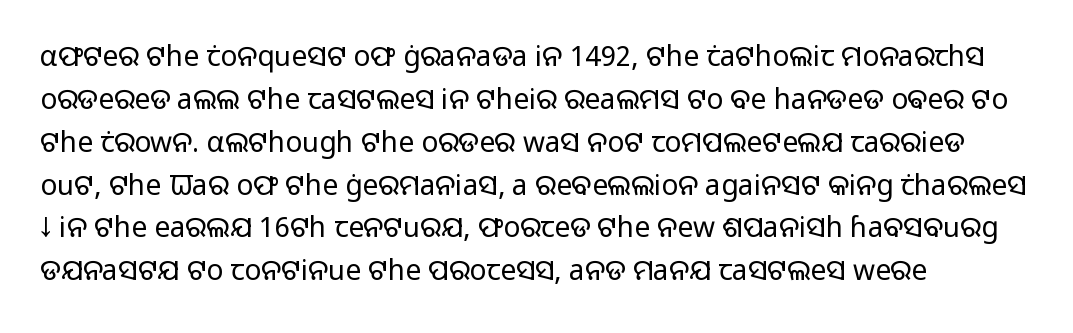
All the whitespace from short lines collects on the right. Here the designer chose a conventional face with non-uniform glyph widths. To sum up the face: it is a sans, with no serifs. The zone under the glyphs is completely vacant.
